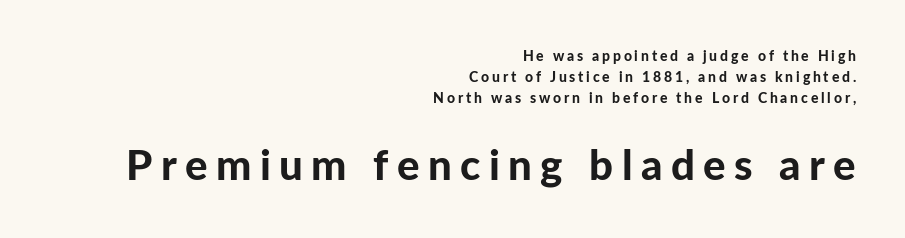
Q: Is the text bold? A: Yes.
Q: Is the text italic (slanted)? A: No, it is upright.
Q: Is the typeface a serif or a sans-serif typeface? A: Sans-serif.
Q: Is the text underlined? A: No.
Q: How is the paragraph aligned? A: Right-aligned.
Q: Is the spacing between letters normal or unusually wide? A: Unusually wide.
Q: Is the spacing between lines tight, normal or loose? A: Normal.
Q: Which block of text is set in a larger size, the first (top) or the second (bottom)? A: The second (bottom) one.
Q: Width (condensed, normal, or wide)? A: Normal.
Q: Stroke contrast? A: Low.
Q: x-height? A: Medium.
Q: Monospaced? A: No.
